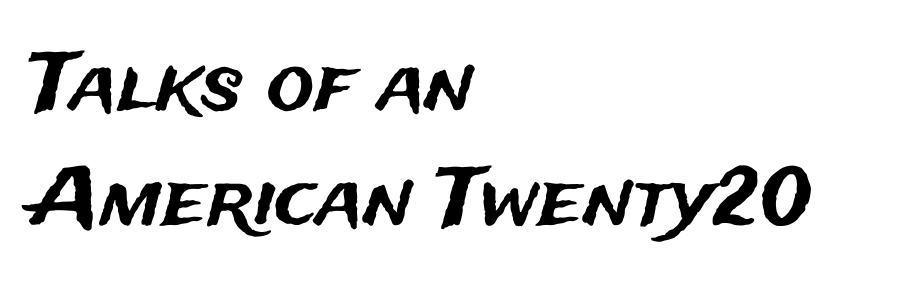
Q: Is the text italic (slanted)? A: Yes.
Q: Is the typeface a serif or a sans-serif typeface? A: Sans-serif.
Q: Is the text underlined? A: No.
Q: How is the paragraph aligned? A: Left-aligned.
Q: Is the spacing between letters normal or unusually wide? A: Normal.
Q: Is the spacing between lines tight, normal or loose? A: Normal.
Q: Width (condensed, normal, or wide)? A: Normal.
Q: Stroke contrast? A: Medium.
Q: x-height? A: Medium.
Q: Monospaced? A: No.
